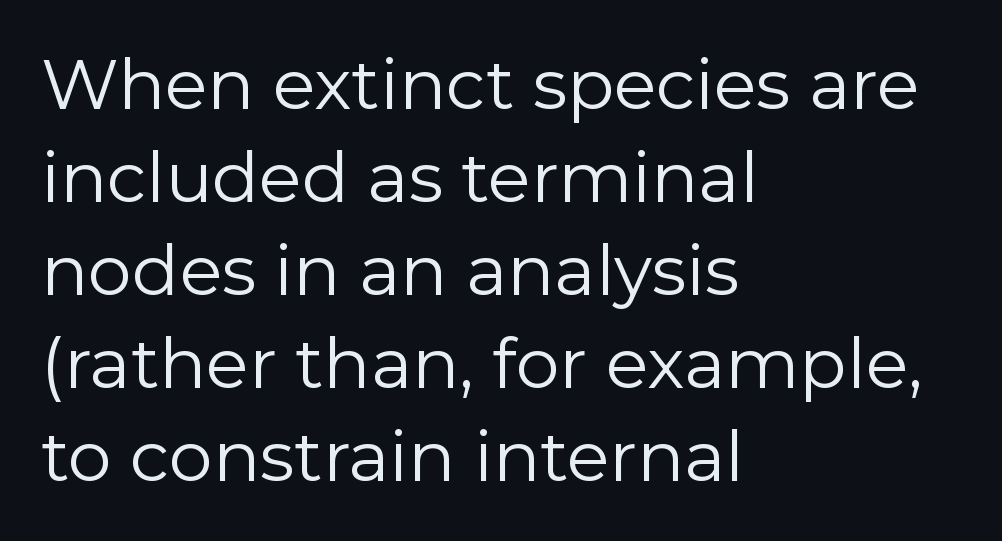
Q: Is the text bold? A: No.
Q: Is the text italic (slanted)? A: No, it is upright.
Q: Is the typeface a serif or a sans-serif typeface? A: Sans-serif.
Q: Is the text underlined? A: No.
Q: How is the paragraph aligned? A: Left-aligned.
Q: Is the spacing between letters normal or unusually wide? A: Normal.
Q: Is the spacing between lines tight, normal or loose? A: Normal.
Q: Width (condensed, normal, or wide)? A: Normal.
Q: Stroke contrast? A: Low.
Q: x-height? A: Medium.
Q: Monospaced? A: No.
